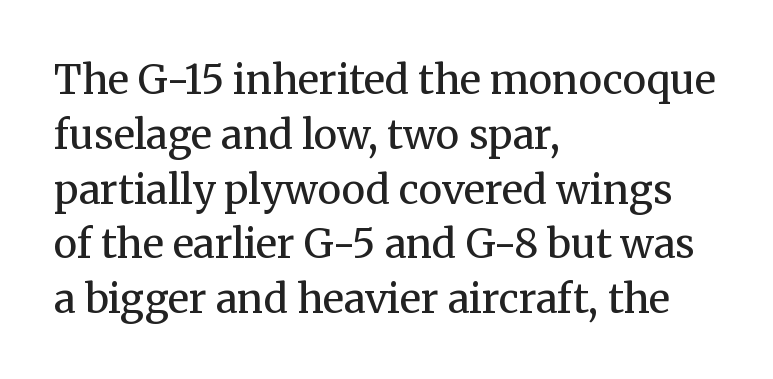
{"serif": "yes", "italic": "no", "bold": "no", "weight": "regular", "width": "normal", "stroke_contrast": "medium", "x_height": "medium", "monospaced": "no", "underline": "no", "align": "left", "line_spacing": "normal", "line_spacing_ratio": 1.37, "letter_spacing": "normal", "letter_spacing_em": 0.0, "glyph_px": 40}
